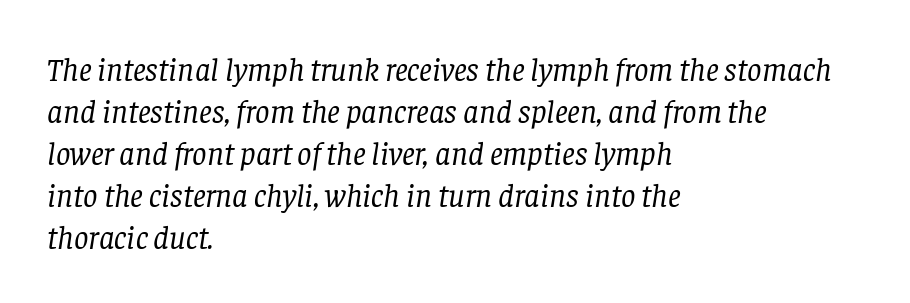
Q: Is the text bold? A: No.
Q: Is the text italic (slanted)? A: Yes, it leans right by about 8 degrees.
Q: Is the typeface a serif or a sans-serif typeface? A: Serif.
Q: Is the text underlined? A: No.
Q: How is the paragraph aligned? A: Left-aligned.
Q: Is the spacing between letters normal or unusually wide? A: Normal.
Q: Is the spacing between lines tight, normal or loose? A: Normal.
Q: Width (condensed, normal, or wide)? A: Normal.
Q: Stroke contrast? A: Low.
Q: x-height? A: Large.
Q: Monospaced? A: No.
